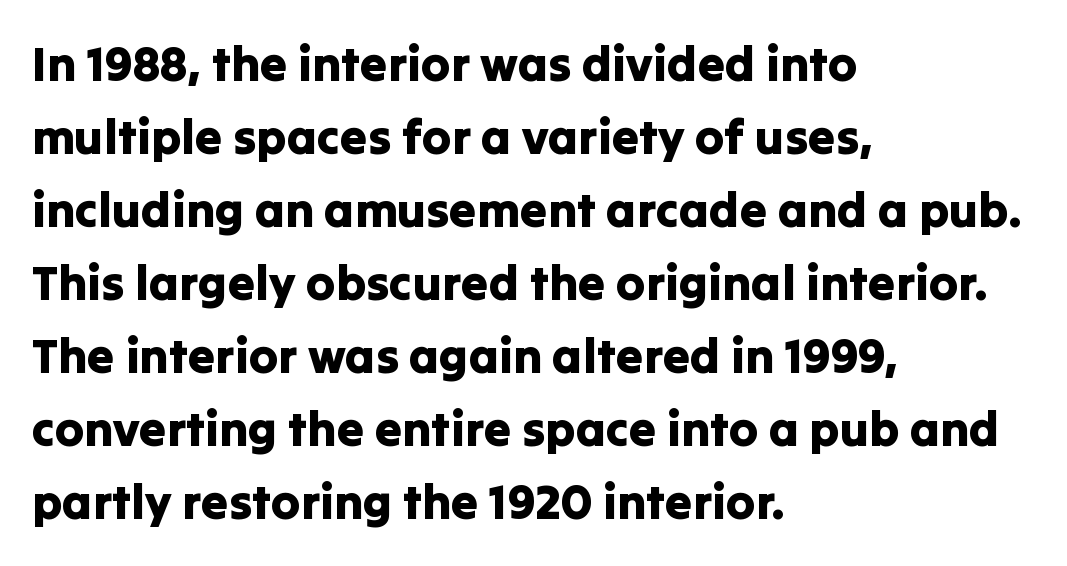
The image shows 49 px sans-serif type, upright; set left-aligned, normal line spacing (1.49x), normal letter spacing, not underlined; low stroke contrast and a medium x-height.
